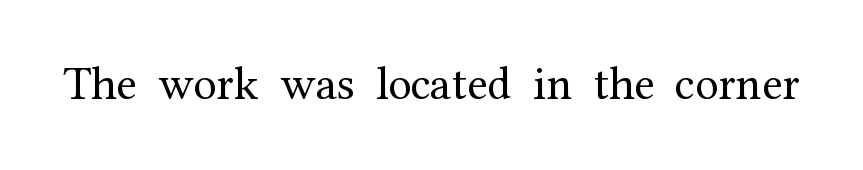
The image shows 47 px regular-weight serif type, upright; set normal letter spacing, not underlined; medium stroke contrast and a medium x-height.
